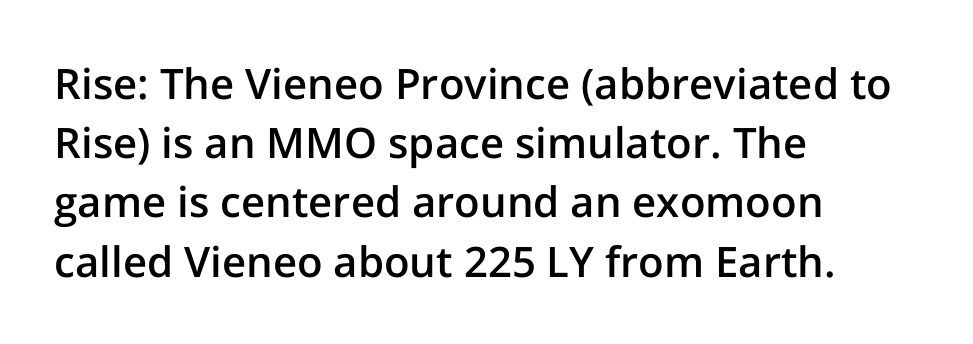
Q: Is the text bold? A: Semi-bold.
Q: Is the text italic (slanted)? A: No, it is upright.
Q: Is the typeface a serif or a sans-serif typeface? A: Sans-serif.
Q: Is the text underlined? A: No.
Q: How is the paragraph aligned? A: Left-aligned.
Q: Is the spacing between letters normal or unusually wide? A: Normal.
Q: Is the spacing between lines tight, normal or loose? A: Normal.
Q: Width (condensed, normal, or wide)? A: Normal.
Q: Stroke contrast? A: Low.
Q: x-height? A: Medium.
Q: Monospaced? A: No.
